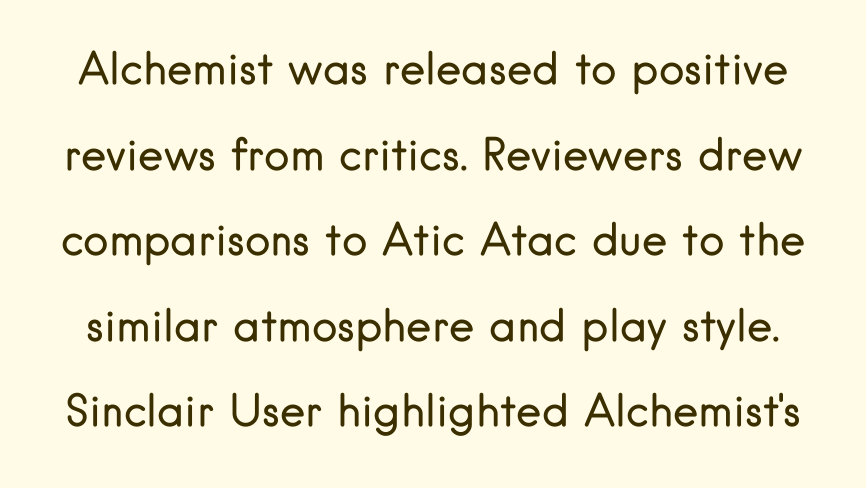
{"serif": "no", "italic": "no", "bold": "no", "weight": "regular", "width": "normal", "stroke_contrast": "low", "x_height": "small", "monospaced": "no", "underline": "no", "line_spacing": "loose", "line_spacing_ratio": 1.99, "letter_spacing": "normal", "letter_spacing_em": 0.0, "glyph_px": 43}
